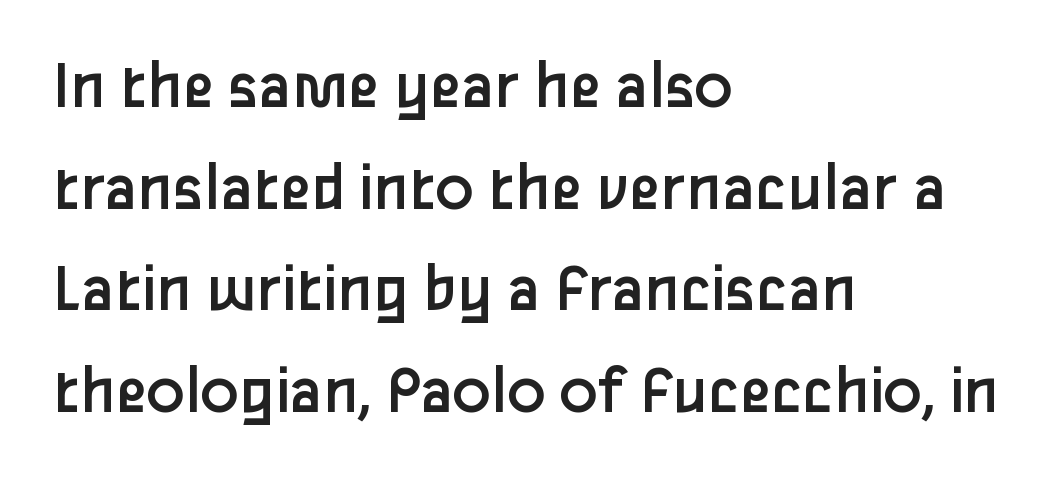
{"serif": "no", "italic": "no", "bold": "no", "weight": "regular", "width": "normal", "stroke_contrast": "low", "x_height": "medium", "monospaced": "no", "underline": "no", "align": "left", "line_spacing": "normal", "line_spacing_ratio": 1.43, "letter_spacing": "normal", "letter_spacing_em": 0.0, "glyph_px": 71}
